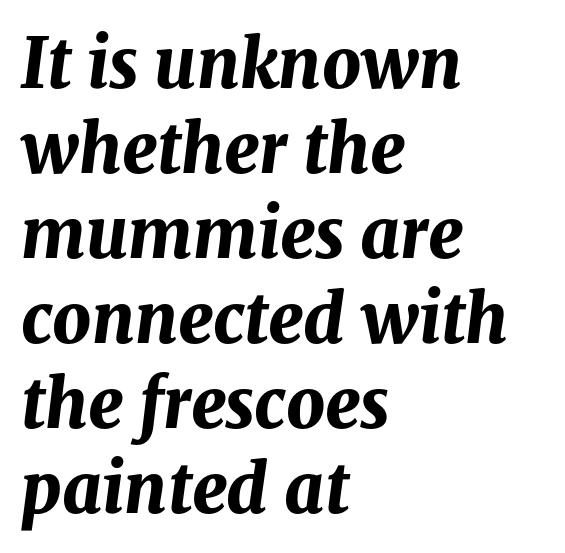
Q: Is the text bold? A: Yes.
Q: Is the text italic (slanted)? A: Yes, it leans right by about 8 degrees.
Q: Is the text underlined? A: No.
Q: How is the paragraph aligned? A: Left-aligned.
Q: Is the spacing between letters normal or unusually wide? A: Normal.
Q: Is the spacing between lines tight, normal or loose? A: Normal.
Q: Width (condensed, normal, or wide)? A: Normal.
Q: Stroke contrast? A: Medium.
Q: x-height? A: Medium.
Q: Monospaced? A: No.
